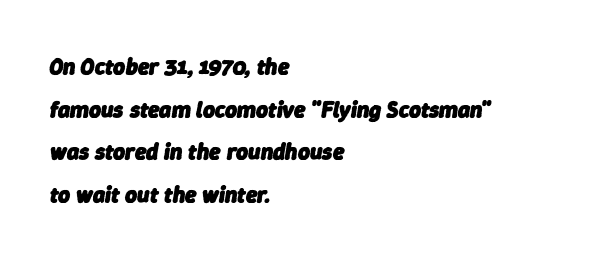
The image shows 23 px bold type, italic (leaning right); set left-aligned, line spacing 1.85x, normal letter spacing, not underlined.
